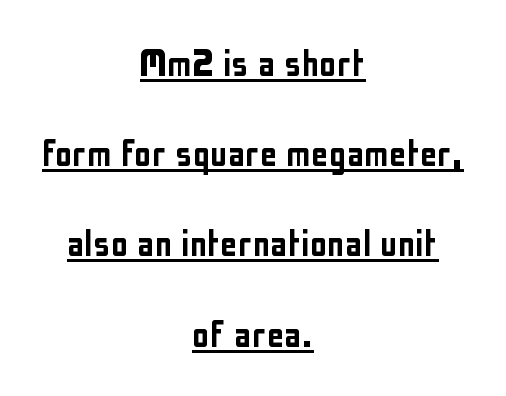
Horizontal bands of white between lines are thick stripes. Caption: lettering with a line underneath. Letterform terminals end flat and unadorned throughout the passage. In terms of posture, this sample is upright. Note the varied advance widths — an 'i' is clearly narrower than an 'm'.
